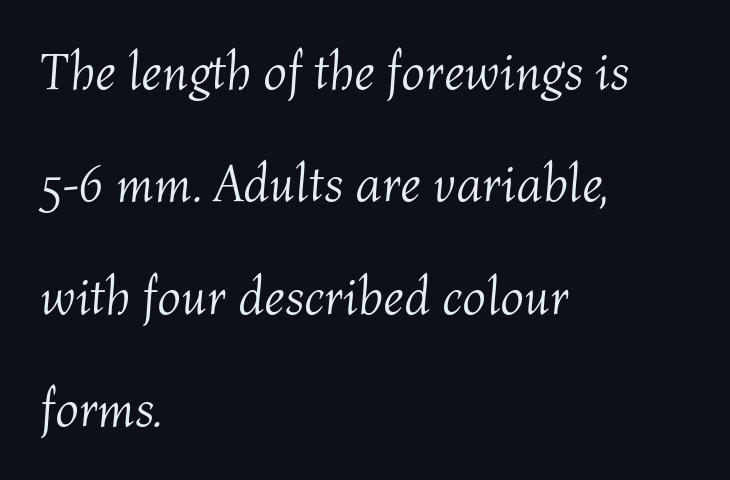
Q: Is the text bold? A: No.
Q: Is the text italic (slanted)? A: Yes, it leans right by about 4 degrees.
Q: Is the text underlined? A: No.
Q: How is the paragraph aligned? A: Left-aligned.
Q: Is the spacing between letters normal or unusually wide? A: Normal.
Q: Is the spacing between lines tight, normal or loose? A: Loose.
Q: Width (condensed, normal, or wide)? A: Normal.
Q: Stroke contrast? A: Medium.
Q: x-height? A: Medium.
Q: Monospaced? A: No.
